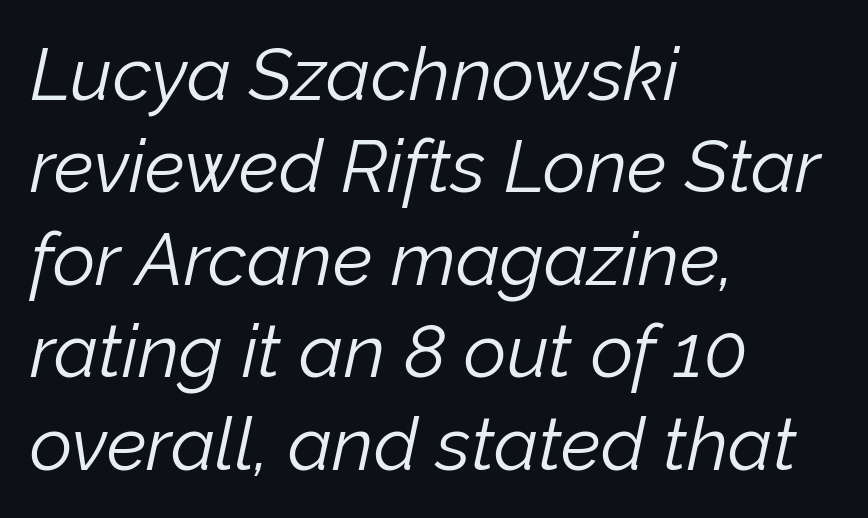
The letterforms sit at book weight or below. The face used here is rendered with its standard letterfit. Unmarked baselines from the first word to the last. The whole block is typeset with a tilt.
